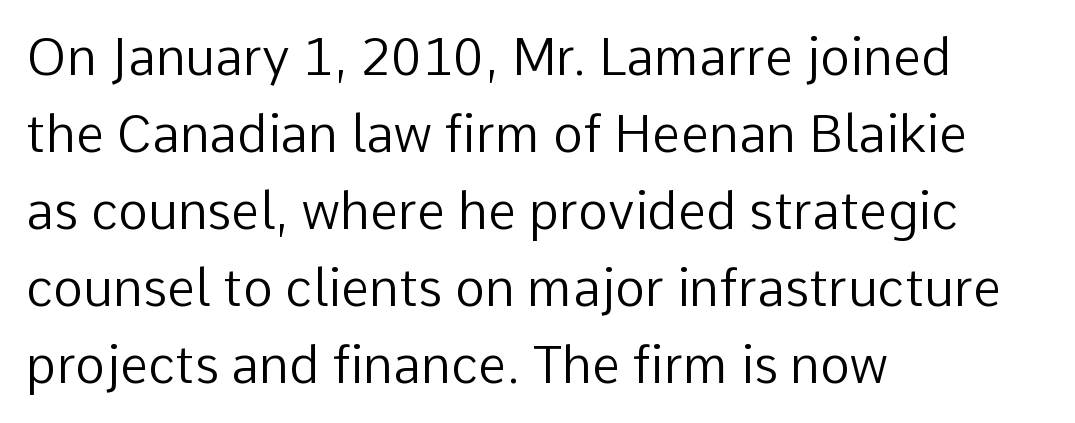
Nothing unusual about the tracking: characters are spaced as the font intends. Ordinary non-slanted type is in use. Interline gaps are of average width in this sample. Left-aligned paragraph, ragged on the right.
